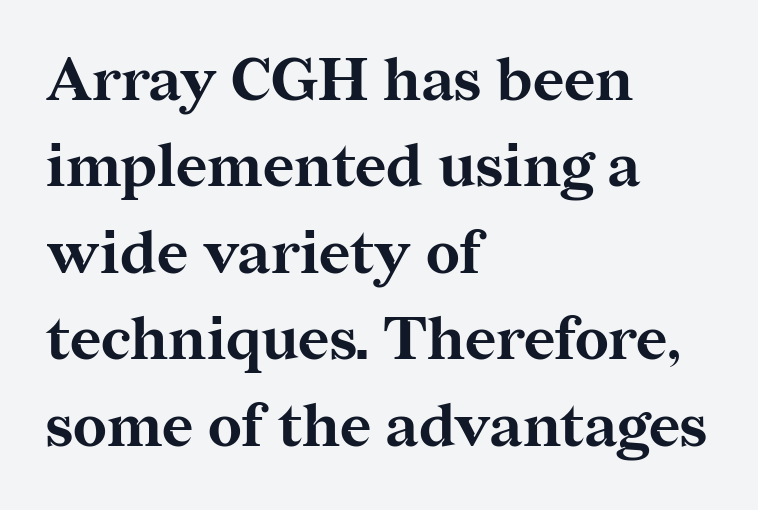
Chunky letters — that's bold for sure. Look at the bottom of the vertical strokes: they flare into serifs here. No italicization has been applied; the sample stays upright. Tracking here is standard; glyphs follow each other at the usual distance. Which margin do the lines hug? The left one — the right edge is uneven. This sample has the flowing, uneven cadence of proportional lettering.
